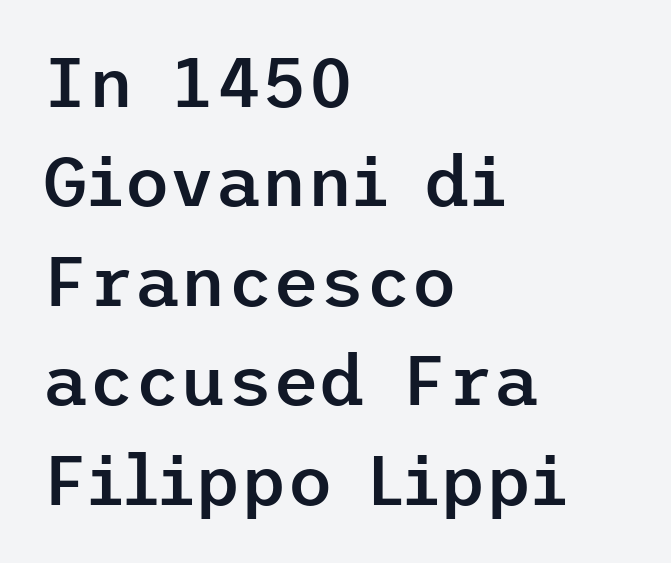
{"serif": "no", "italic": "no", "bold": "semi", "weight": "semibold", "width": "normal", "stroke_contrast": "low", "x_height": "medium", "underline": "no", "align": "left", "line_spacing": "normal", "line_spacing_ratio": 1.4, "letter_spacing": "normal", "letter_spacing_em": 0.0, "glyph_px": 71}
